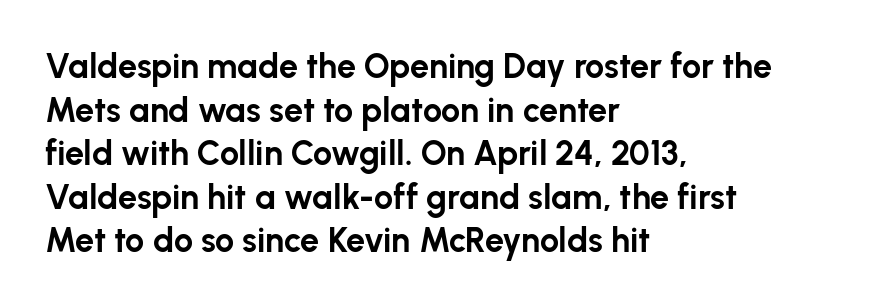
{"serif": "no", "italic": "no", "bold": "yes", "weight": "bold", "width": "normal", "stroke_contrast": "low", "x_height": "medium", "monospaced": "no", "underline": "no", "align": "left", "line_spacing": "normal", "line_spacing_ratio": 1.28, "letter_spacing": "normal", "letter_spacing_em": 0.0, "glyph_px": 34}
